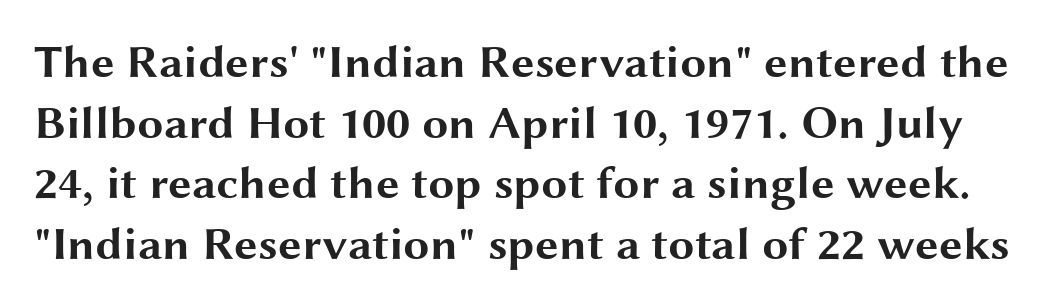
The image shows 47 px bold, wide sans-serif type, upright; set normal line spacing (1.29x), normal letter spacing, not underlined; medium stroke contrast and a medium x-height.
